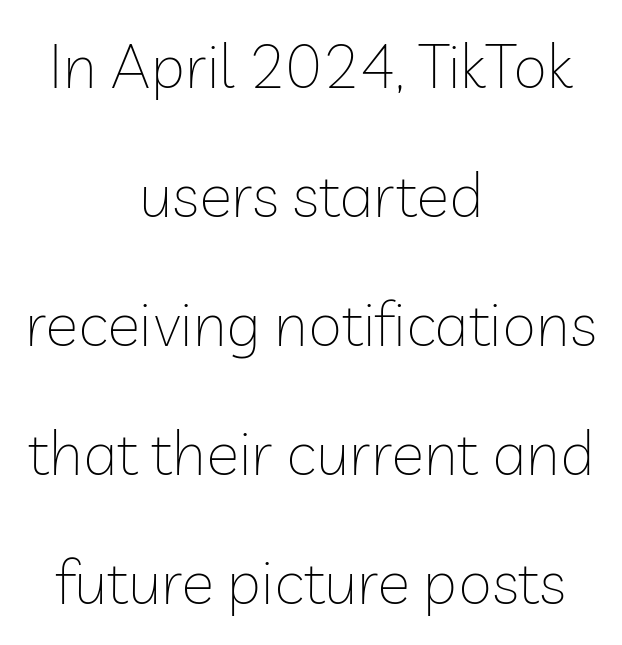
In terms of posture, this sample is upright. Compared with typical body copy, the letter spacing here is the same. You could fit nearly another row in the gap between these rows. Underlining? Definitely not there. The font is comparable to plain body text, perhaps lighter.
